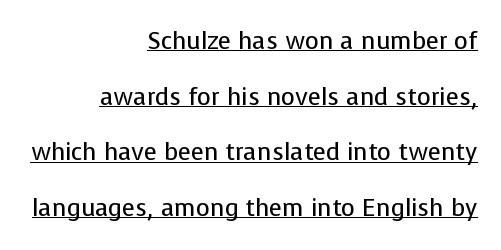
These lines stack with their right ends in a neat column. The specimen reads as upright at a glance. The words here are underlined. This reads as an unemphasized weight, regular at the heaviest.
